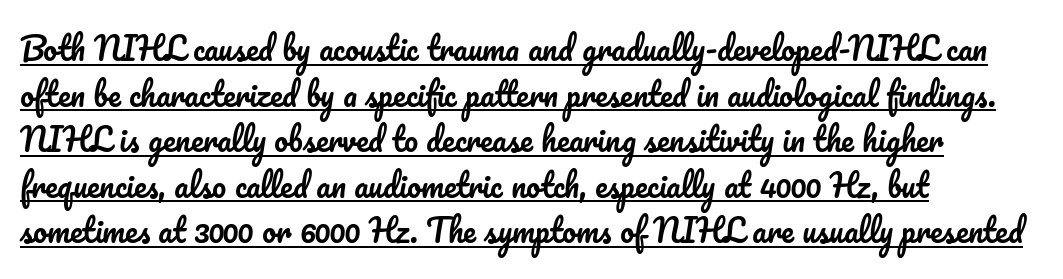
{"width": "normal", "stroke_contrast": "low", "x_height": "small", "monospaced": "no", "underline": "yes", "align": "left", "line_spacing": "normal", "line_spacing_ratio": 1.47, "letter_spacing": "normal", "letter_spacing_em": 0.0, "glyph_px": 31}
